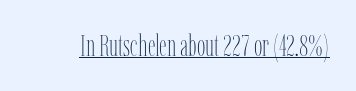
The image shows 30 px thin, condensed type, upright; set normal letter spacing, underlined; low stroke contrast and a medium x-height.
